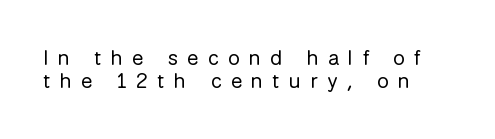
Q: Is the text bold? A: No.
Q: Is the text italic (slanted)? A: No, it is upright.
Q: Is the text underlined? A: No.
Q: How is the paragraph aligned? A: Left-aligned.
Q: Is the spacing between letters normal or unusually wide? A: Unusually wide.
Q: Is the spacing between lines tight, normal or loose? A: Tight.
